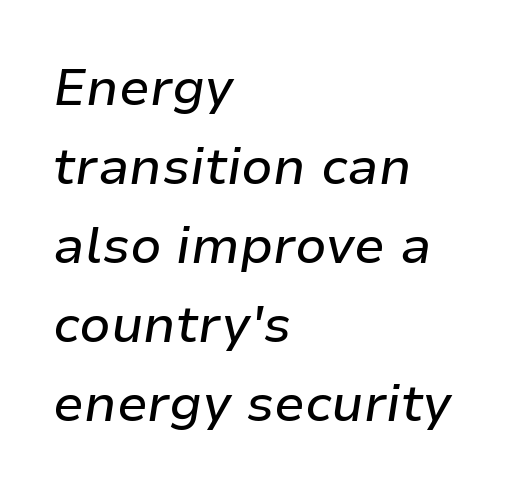
The image shows 51 px text type, italic (leaning right); set left-aligned, normal line spacing (1.55x), normal letter spacing, not underlined; low stroke contrast and a medium x-height.
